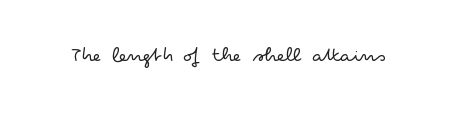
Q: Is the text bold? A: No.
Q: Is the text italic (slanted)? A: No, it is upright.
Q: Is the text underlined? A: No.
Q: Is the spacing between letters normal or unusually wide? A: Normal.
